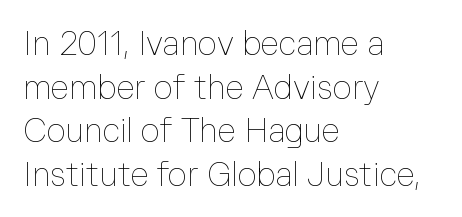
Casual observation: everything's shoved over to the left. Is there any slant? The stems are plumb. Honestly, there is no underline to notice here at all. Stroke mass is kept to a normal reading level or below. Do the characters align in a grid? No, the font is proportional. Normally led — the rows are evenly, conventionally spaced.
